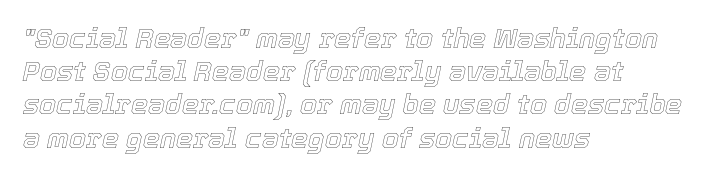
Q: Is the text italic (slanted)? A: Yes, it leans right by about 12 degrees.
Q: Is the text underlined? A: No.
Q: How is the paragraph aligned? A: Left-aligned.
Q: Is the spacing between letters normal or unusually wide? A: Normal.
